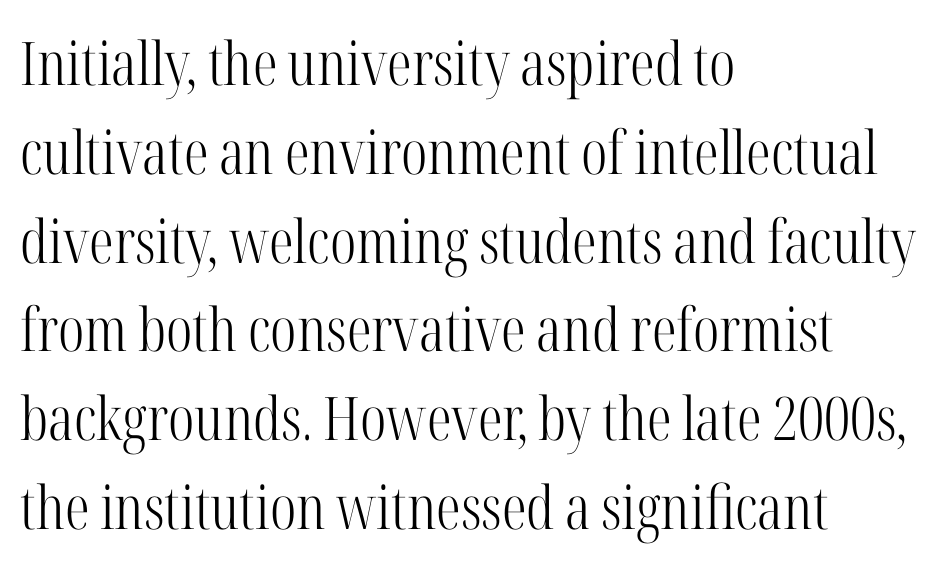
Is the block centered? No — it sits flush against the left margin. Summary of weight: not heavy and not bold. Honestly, the letter spacing is just normal — you wouldn't notice it. Regarding leading, the lines here are spaced in the standard way. Underlining? Definitely not there.
